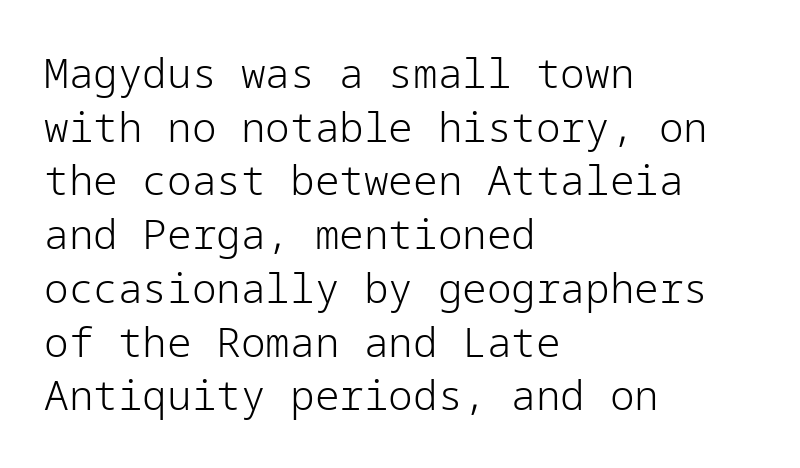
Q: Is the text bold? A: No.
Q: Is the text italic (slanted)? A: No, it is upright.
Q: Is the typeface a serif or a sans-serif typeface? A: Sans-serif.
Q: Is the text underlined? A: No.
Q: How is the paragraph aligned? A: Left-aligned.
Q: Is the spacing between letters normal or unusually wide? A: Normal.
Q: Is the spacing between lines tight, normal or loose? A: Normal.
Q: Width (condensed, normal, or wide)? A: Normal.
Q: Stroke contrast? A: Low.
Q: x-height? A: Medium.
